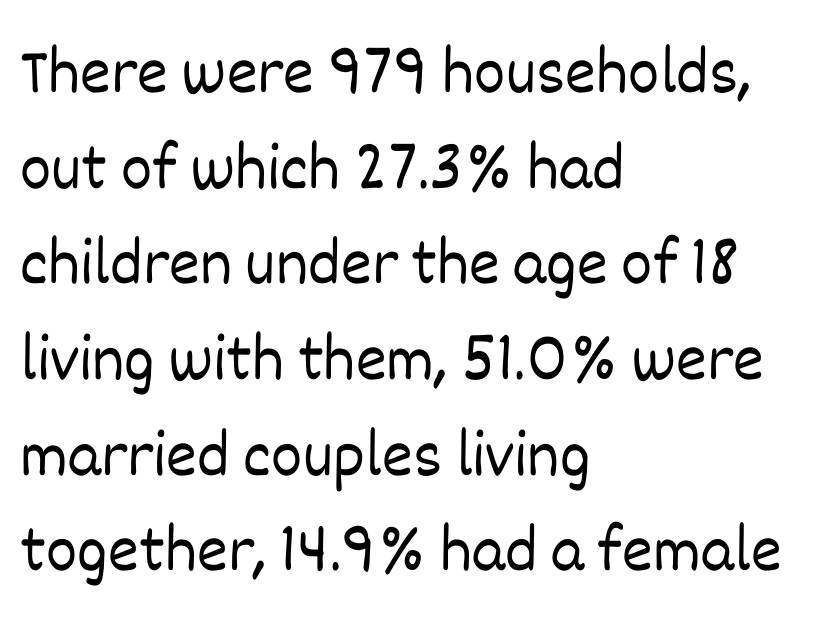
The image shows 66 px light type, upright; set left-aligned, normal line spacing (1.45x), normal letter spacing, not underlined; low stroke contrast and a large x-height.
